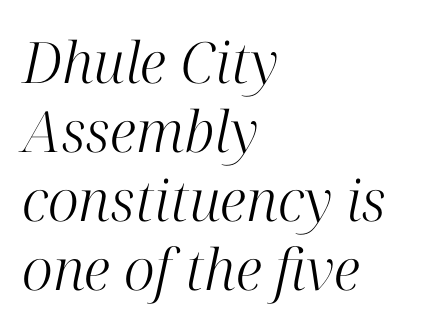
Q: Is the text bold? A: No.
Q: Is the text italic (slanted)? A: Yes, it leans right by about 12 degrees.
Q: Is the typeface a serif or a sans-serif typeface? A: Serif.
Q: Is the text underlined? A: No.
Q: How is the paragraph aligned? A: Left-aligned.
Q: Is the spacing between letters normal or unusually wide? A: Normal.
Q: Width (condensed, normal, or wide)? A: Normal.
Q: Stroke contrast? A: High.
Q: x-height? A: Medium.
Q: Monospaced? A: No.
